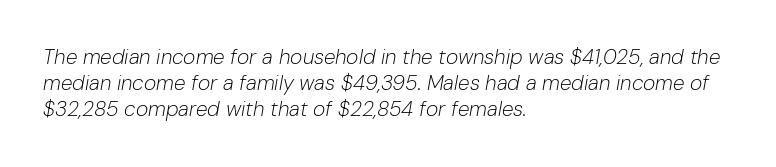
The image shows 21 px text type, italic (leaning right); set left-aligned, normal line spacing (1.25x), normal letter spacing, not underlined.
